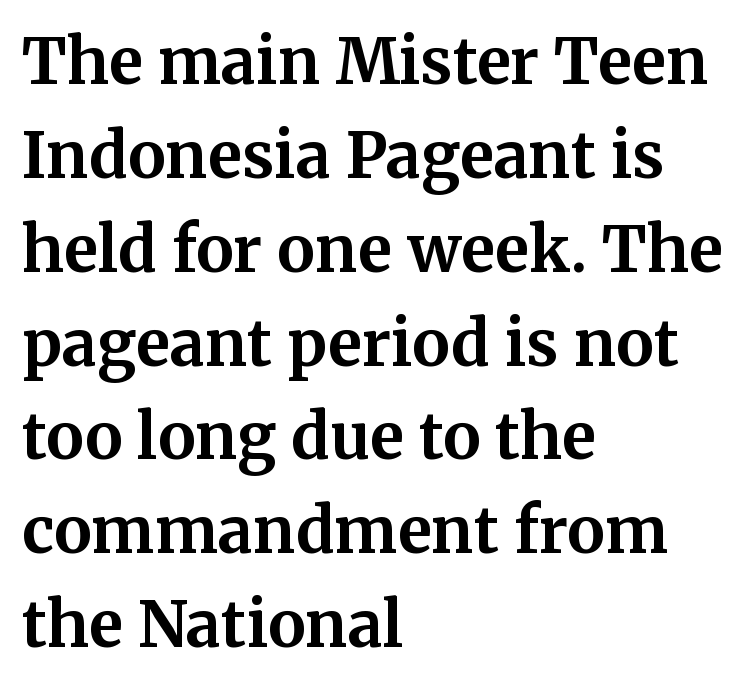
Nobody drew a line under any word here. The letters carry serifs — small finishing strokes at the ends of their stems. Is the type bold? Yes — the strokes are clearly thick and heavy. This sample is left-justified, so line endings fall wherever the words run out. How would I describe the line gaps? Plain and ordinary. Looks like regular typesetting: each glyph gets only the width it needs.
